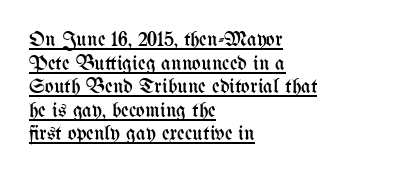
{"italic": "no", "bold": "no", "underline": "yes", "align": "left", "line_spacing": "tight", "line_spacing_ratio": 1.12, "letter_spacing": "normal", "letter_spacing_em": 0.0, "glyph_px": 21}
